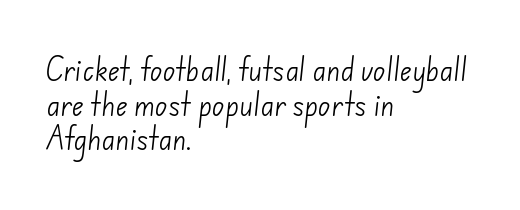
The passage shown stacks its lines at a standard gap. The lines in this sample share a left origin and differ only in where they stop. Words appear dense and cohesive because spacing is normal. Only glyphs here, with clear space below each row. Ink coverage per letter is moderate at most.
